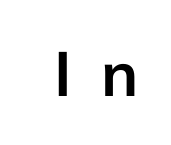
The image shows 62 px semibold sans-serif type, upright; set unusually wide letter spacing (+0.47 em), not underlined; low stroke contrast and a medium x-height.
